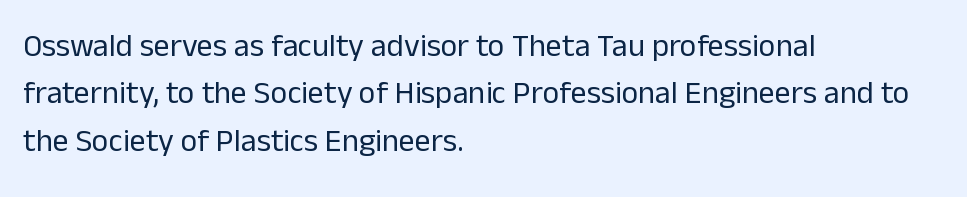
Q: Is the text bold? A: No.
Q: Is the text italic (slanted)? A: No, it is upright.
Q: Is the typeface a serif or a sans-serif typeface? A: Sans-serif.
Q: Is the text underlined? A: No.
Q: How is the paragraph aligned? A: Left-aligned.
Q: Is the spacing between letters normal or unusually wide? A: Normal.
Q: Is the spacing between lines tight, normal or loose? A: Normal.
Q: Width (condensed, normal, or wide)? A: Normal.
Q: Stroke contrast? A: Low.
Q: x-height? A: Medium.
Q: Monospaced? A: No.
